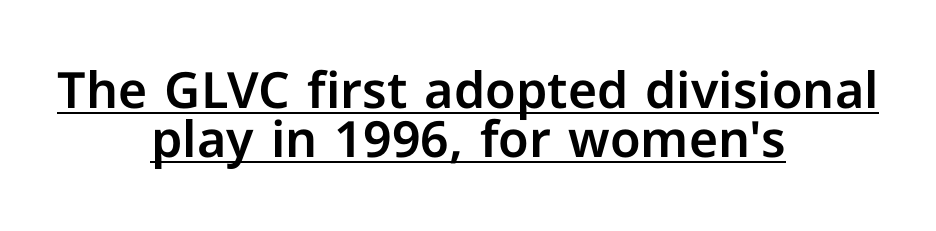
Q: Is the text italic (slanted)? A: No, it is upright.
Q: Is the typeface a serif or a sans-serif typeface? A: Sans-serif.
Q: Is the text underlined? A: Yes.
Q: How is the paragraph aligned? A: Centered.
Q: Is the spacing between letters normal or unusually wide? A: Normal.
Q: Is the spacing between lines tight, normal or loose? A: Tight.
Q: Width (condensed, normal, or wide)? A: Normal.
Q: Stroke contrast? A: Low.
Q: x-height? A: Medium.
Q: Monospaced? A: No.
